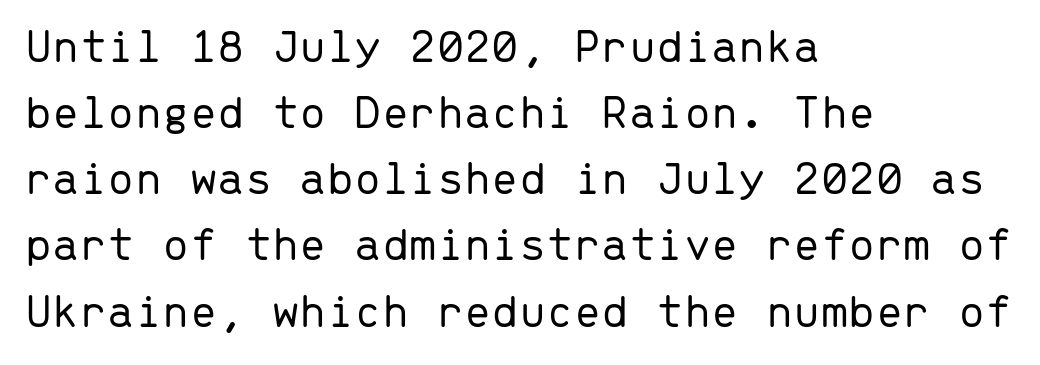
A typesetter would call this zero additional tracking. One-word summary of the alignment: left. These lines were composed using upright roman letters. Rows of type keep a routine distance in the vertical direction.
